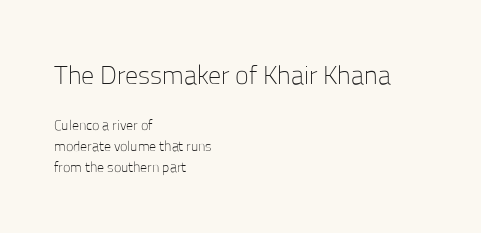
Glance below the letters and you will spot only blank space. The lines are quadded left. Summary of vertical rhythm: regular, with standard interline spacing. The font's upright variant was chosen for this text. Compare the two chunks: the upper has the greater cap height. There is no visible air inserted between adjacent glyphs.
